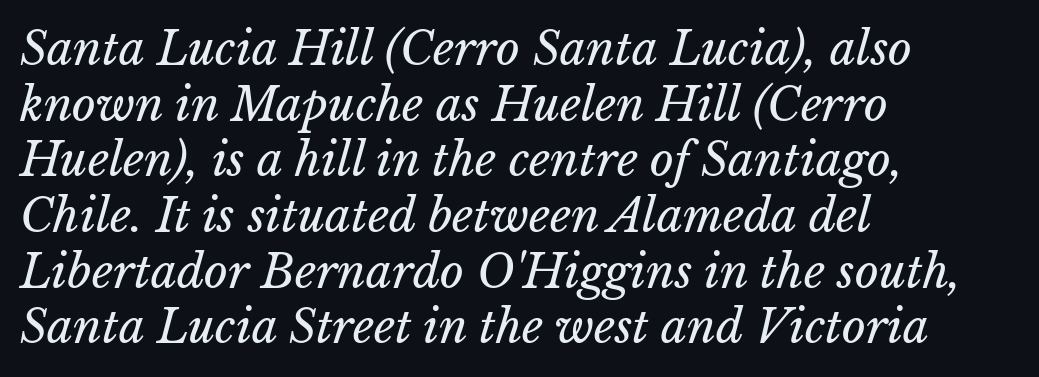
The image shows 46 px regular-weight type; set left-aligned, line spacing 1.21x, normal letter spacing, not underlined; low stroke contrast and a medium x-height.
